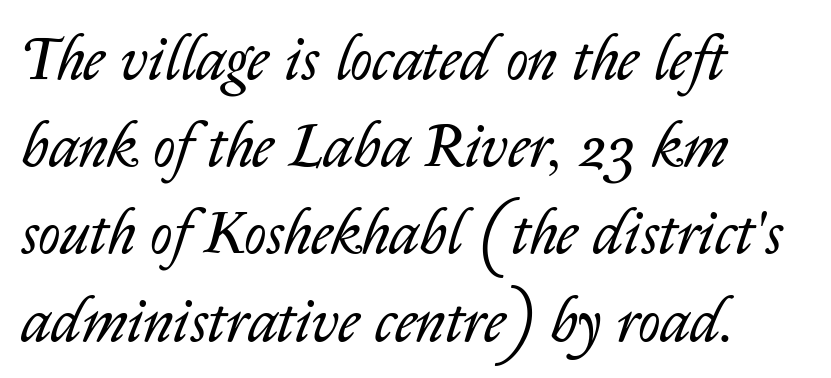
Q: Is the text bold? A: No.
Q: Is the text italic (slanted)? A: Yes, it leans right by about 14 degrees.
Q: Is the text underlined? A: No.
Q: How is the paragraph aligned? A: Left-aligned.
Q: Is the spacing between letters normal or unusually wide? A: Normal.
Q: Is the spacing between lines tight, normal or loose? A: Normal.
Q: Width (condensed, normal, or wide)? A: Normal.
Q: Stroke contrast? A: Low.
Q: x-height? A: Medium.
Q: Monospaced? A: No.
